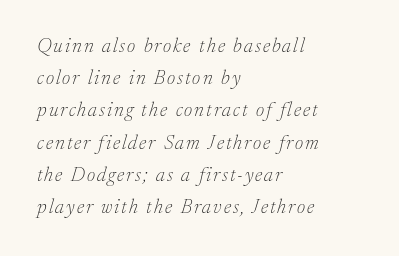
{"italic": "yes", "lean": "right", "slant_degrees": 17, "bold": "no", "underline": "no", "align": "left", "line_spacing": "normal", "line_spacing_ratio": 1.61, "glyph_px": 20}
